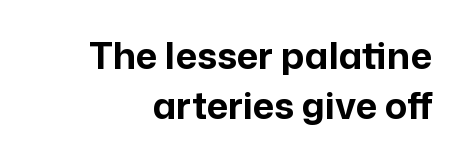
A typesetter would mark this as roman, not italic. The setting favours the right margin, as signatures and pull-quotes sometimes do. Letter spacing: default. Looks like regular typesetting: each glyph gets only the width it needs.
